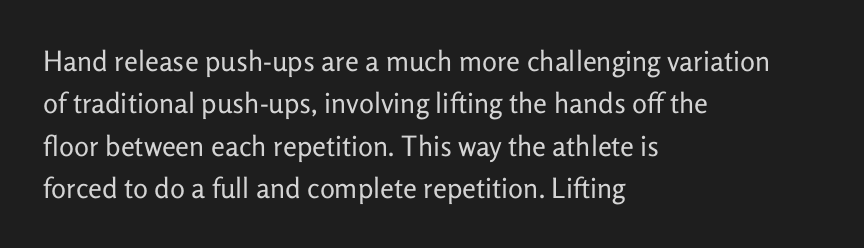
{"serif": "no", "italic": "no", "bold": "no", "weight": "regular", "width": "normal", "stroke_contrast": "low", "x_height": "medium", "monospaced": "no", "underline": "no", "align": "left", "line_spacing": "normal", "line_spacing_ratio": 1.51, "letter_spacing": "normal", "letter_spacing_em": 0.0, "glyph_px": 28}
